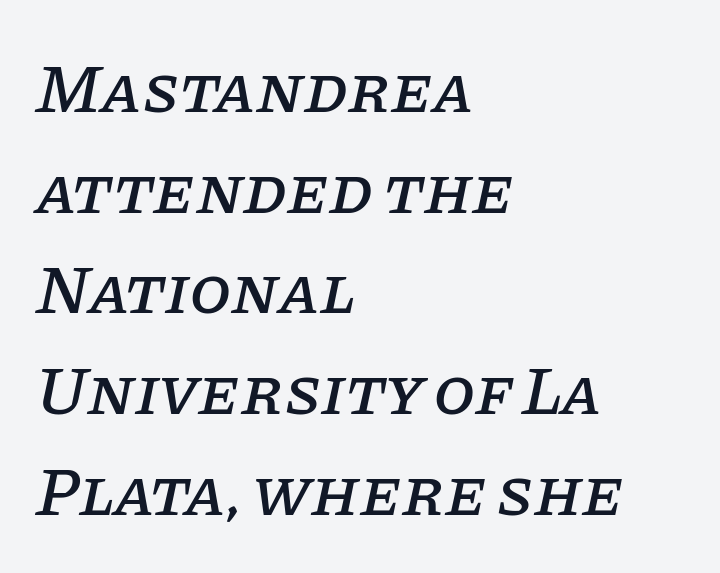
The image shows 68 px serif type, italic (leaning right); set left-aligned, normal line spacing (1.48x), normal letter spacing, not underlined; low stroke contrast and a large x-height.
